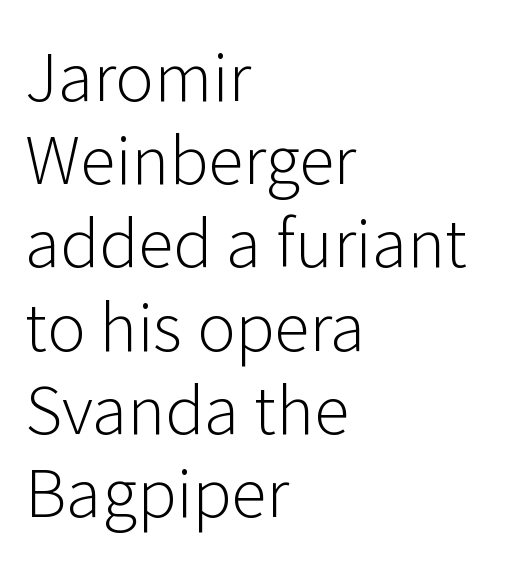
{"serif": "no", "italic": "no", "bold": "no", "weight": "light", "width": "normal", "stroke_contrast": "low", "x_height": "medium", "monospaced": "no", "underline": "no", "align": "left", "line_spacing": "normal", "line_spacing_ratio": 1.28, "letter_spacing": "normal", "letter_spacing_em": 0.0, "glyph_px": 65}
